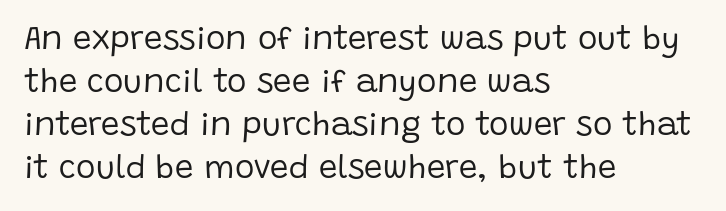
It's the straight-up-and-down kind of type. Each letter keeps its own natural width here, so spacing adapts to shape. This sample keeps an unexceptional amount of space between lines. Clear beneath every line of the passage. These lines are set flush left with a ragged right edge.
